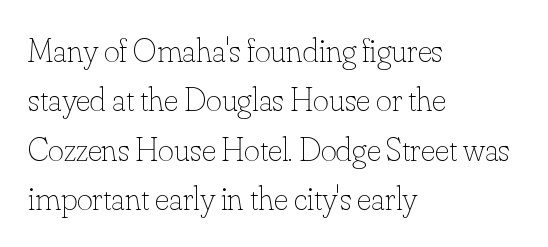
{"italic": "no", "bold": "no", "weight": "thin", "width": "normal", "stroke_contrast": "low", "x_height": "small", "monospaced": "no", "underline": "no", "align": "left", "line_spacing": "normal", "line_spacing_ratio": 1.45, "letter_spacing": "normal", "letter_spacing_em": 0.0, "glyph_px": 34}
